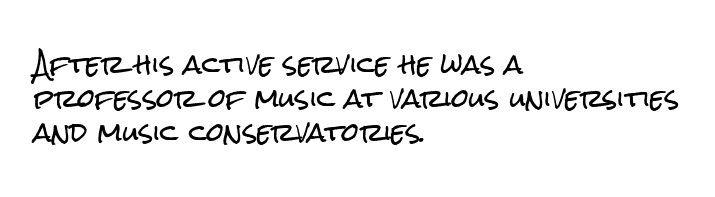
{"italic": "no", "underline": "no", "align": "left", "line_spacing": "normal", "line_spacing_ratio": 1.37, "letter_spacing": "normal", "letter_spacing_em": 0.0, "glyph_px": 25}
